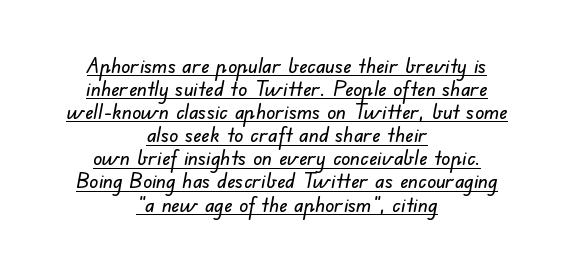
This rendering features underlined lettering. The type is set solid horizontally, with unmodified tracking. This sample is center-justified, so both line endings float freely. Students, observe: this is what under-led, compact text looks like.
